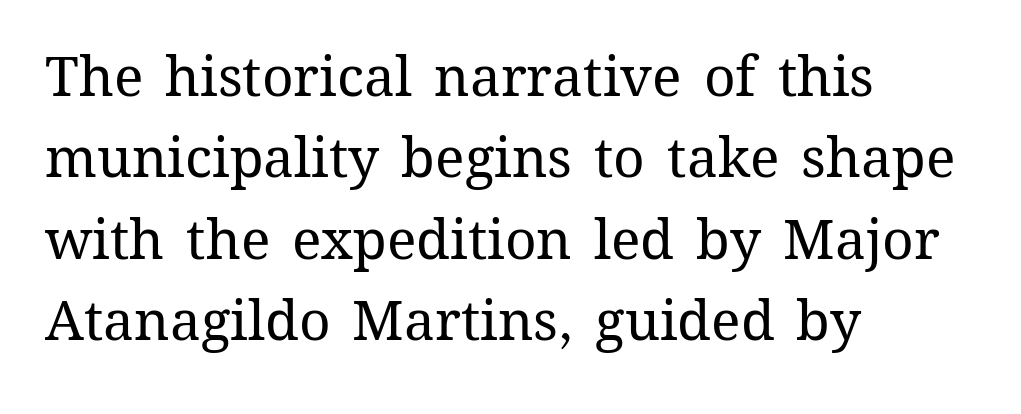
Q: Is the text bold? A: No.
Q: Is the text italic (slanted)? A: No, it is upright.
Q: Is the text underlined? A: No.
Q: How is the paragraph aligned? A: Left-aligned.
Q: Is the spacing between letters normal or unusually wide? A: Normal.
Q: Is the spacing between lines tight, normal or loose? A: Normal.
Q: Width (condensed, normal, or wide)? A: Normal.
Q: Stroke contrast? A: Medium.
Q: x-height? A: Medium.
Q: Monospaced? A: No.
